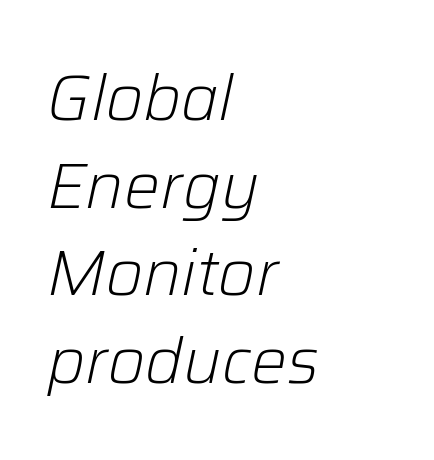
{"italic": "yes", "lean": "right", "slant_degrees": 12, "bold": "no", "weight": "light", "width": "normal", "stroke_contrast": "low", "x_height": "medium", "monospaced": "no", "underline": "no", "align": "left", "line_spacing": "normal", "line_spacing_ratio": 1.37, "letter_spacing": "normal", "letter_spacing_em": 0.0, "glyph_px": 64}
